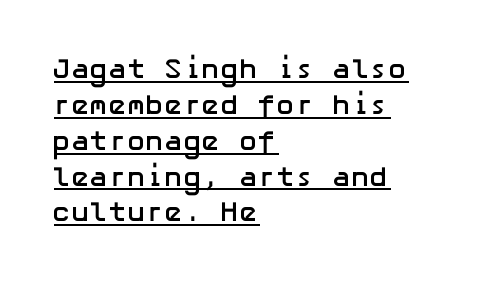
{"serif": "no", "italic": "no", "bold": "yes", "weight": "semibold", "width": "normal", "stroke_contrast": "low", "x_height": "medium", "underline": "yes", "align": "left", "line_spacing": "normal", "line_spacing_ratio": 1.28, "letter_spacing": "normal", "letter_spacing_em": 0.0, "glyph_px": 28}
